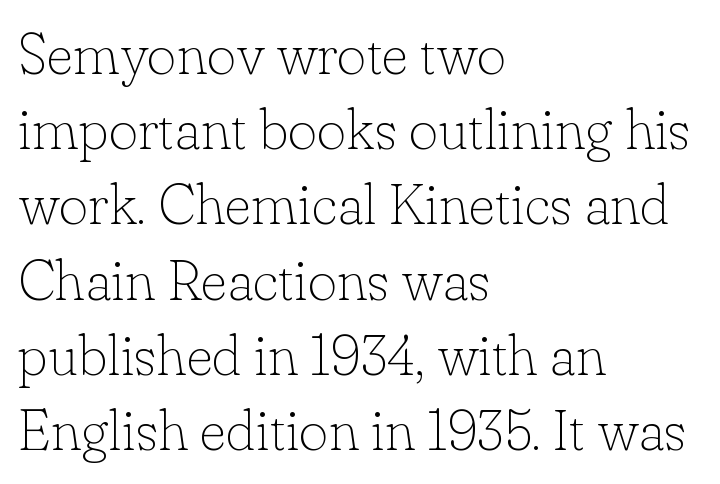
{"serif": "yes", "italic": "no", "bold": "no", "weight": "thin", "width": "normal", "stroke_contrast": "low", "x_height": "small", "monospaced": "no", "underline": "no", "align": "left", "line_spacing": "normal", "line_spacing_ratio": 1.32, "letter_spacing": "normal", "letter_spacing_em": 0.0, "glyph_px": 57}
